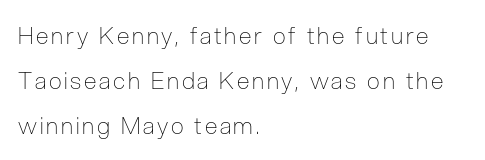
{"italic": "no", "bold": "no", "underline": "no", "align": "left", "line_spacing": "loose", "line_spacing_ratio": 1.95, "glyph_px": 23}
